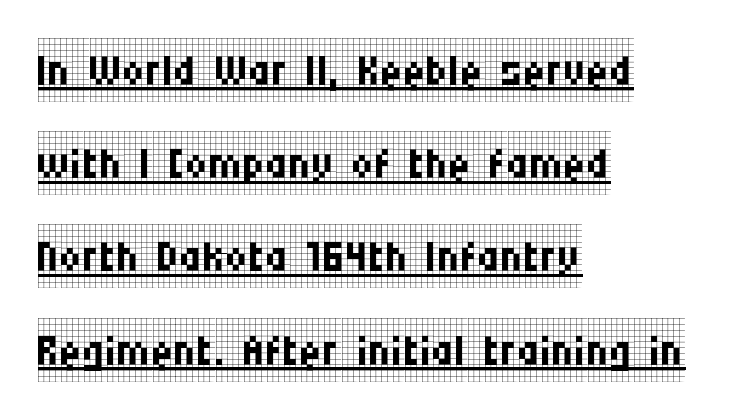
Tall strokes in this sample are plumb rather than angled. Glyph-to-glyph distance matches everyday printed text. You could not count columns in this text — the font is proportionally spaced. In designer terms, the underline attribute is active on this setting.
